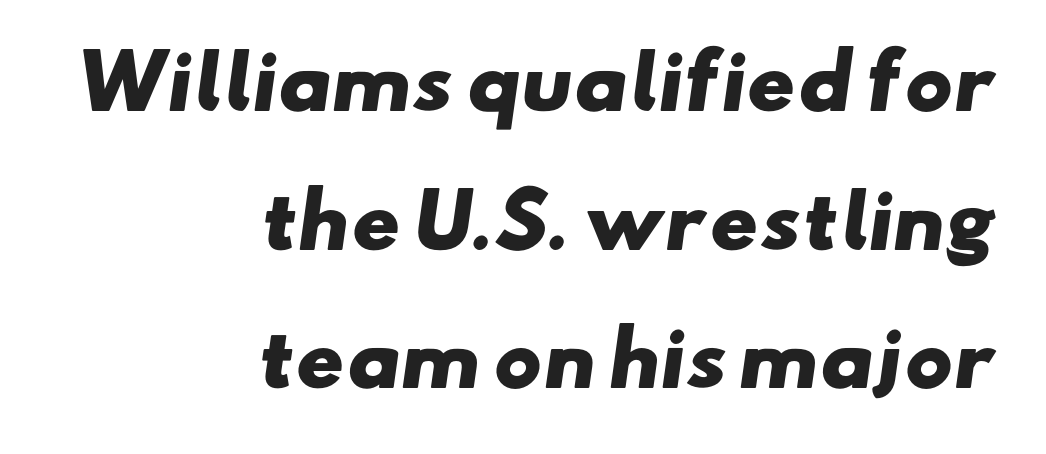
{"serif": "no", "bold": "yes", "weight": "heavy", "width": "wide", "stroke_contrast": "low", "x_height": "small", "monospaced": "no", "underline": "no", "align": "right", "line_spacing": "loose", "line_spacing_ratio": 1.9, "letter_spacing": "normal", "letter_spacing_em": 0.0, "glyph_px": 73}
